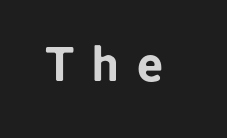
Q: Is the text italic (slanted)? A: No, it is upright.
Q: Is the typeface a serif or a sans-serif typeface? A: Sans-serif.
Q: Is the text underlined? A: No.
Q: Is the spacing between letters normal or unusually wide? A: Unusually wide.
Q: Width (condensed, normal, or wide)? A: Normal.
Q: Stroke contrast? A: Low.
Q: x-height? A: Medium.
Q: Monospaced? A: No.
